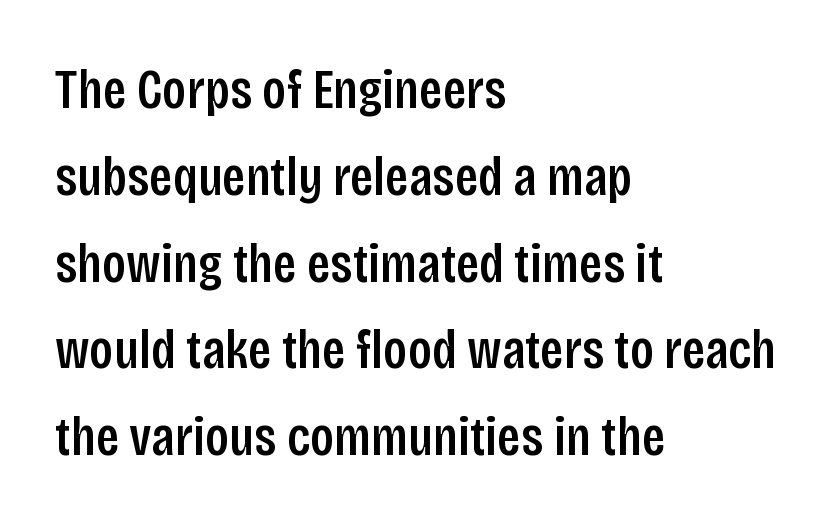
{"serif": "no", "italic": "no", "width": "condensed", "stroke_contrast": "low", "x_height": "large", "monospaced": "no", "underline": "no", "align": "left", "line_spacing": "normal", "line_spacing_ratio": 1.55, "letter_spacing": "normal", "letter_spacing_em": 0.0, "glyph_px": 56}
